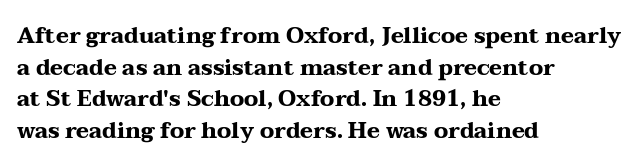
{"italic": "no", "bold": "yes", "underline": "no", "align": "left", "line_spacing": "normal", "line_spacing_ratio": 1.44, "letter_spacing": "normal", "letter_spacing_em": 0.0, "glyph_px": 22}
